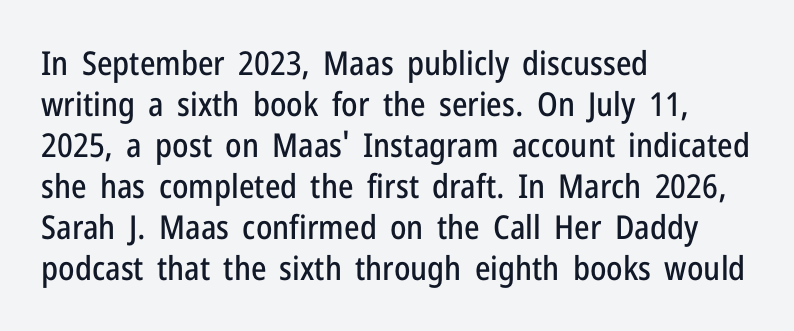
The image shows 33 px condensed sans-serif type, upright; set left-aligned, line spacing 1.24x, normal letter spacing, not underlined; low stroke contrast and a medium x-height.
